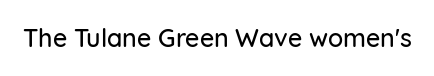
{"italic": "no", "underline": "no", "letter_spacing": "normal", "letter_spacing_em": 0.0, "glyph_px": 25}
